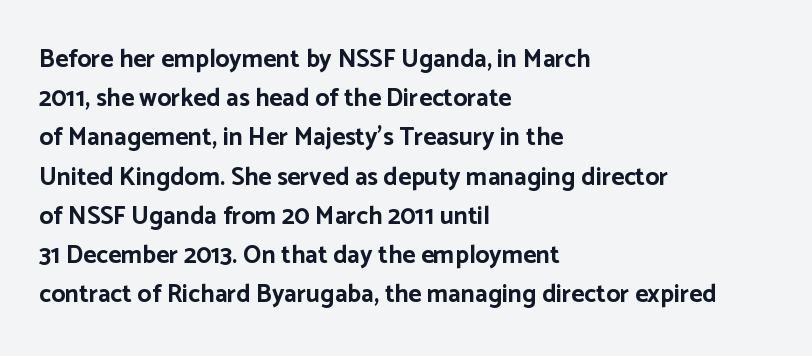
{"italic": "no", "bold": "yes", "underline": "no", "align": "left", "line_spacing": "normal", "line_spacing_ratio": 1.57, "letter_spacing": "normal", "letter_spacing_em": 0.0, "glyph_px": 25}
